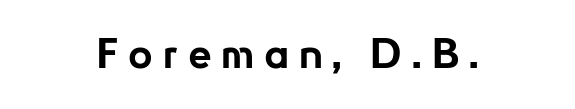
{"serif": "no", "italic": "no", "bold": "yes", "weight": "bold", "width": "normal", "stroke_contrast": "low", "x_height": "small", "monospaced": "no", "underline": "no", "align": "center", "letter_spacing": "wide", "letter_spacing_em": 0.23, "glyph_px": 42}
